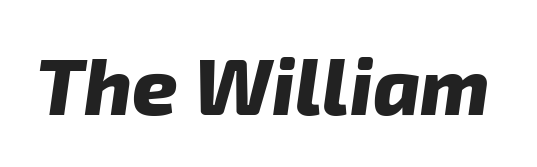
Spacing verdict: proportional, widths tailored to each character. Stroke thickness is high; the sample reads as a true bold. Short note: letters normally spaced. The zone under the glyphs is completely vacant. Characters are canted at an angle relative to the baseline's perpendicular.
